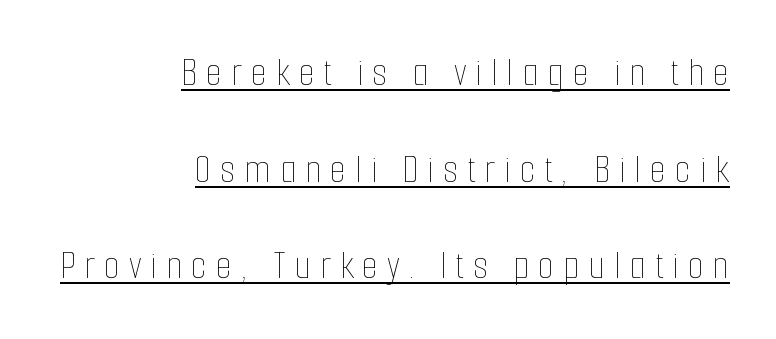
Q: Is the text bold? A: No.
Q: Is the text italic (slanted)? A: No, it is upright.
Q: Is the text underlined? A: Yes.
Q: How is the paragraph aligned? A: Right-aligned.
Q: Is the spacing between letters normal or unusually wide? A: Unusually wide.
Q: Is the spacing between lines tight, normal or loose? A: Loose.
Q: Width (condensed, normal, or wide)? A: Condensed.
Q: Stroke contrast? A: Low.
Q: x-height? A: Medium.
Q: Monospaced? A: No.
